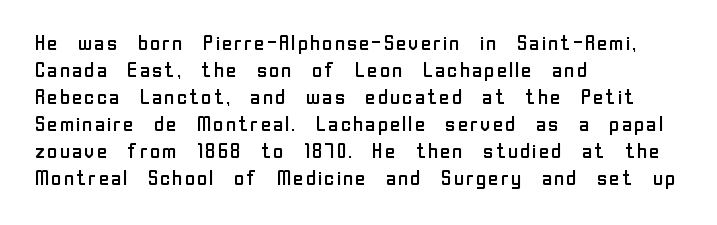
The image shows 21 px text type, upright; set left-aligned, normal line spacing (1.29x), normal letter spacing, not underlined.
